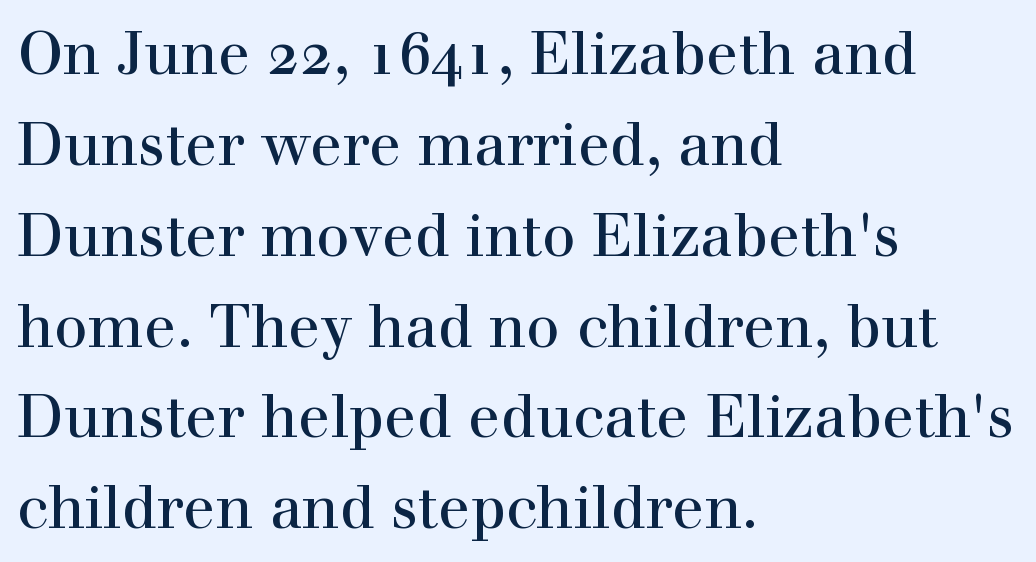
Q: Is the text italic (slanted)? A: No, it is upright.
Q: Is the typeface a serif or a sans-serif typeface? A: Serif.
Q: Is the text underlined? A: No.
Q: How is the paragraph aligned? A: Left-aligned.
Q: Is the spacing between letters normal or unusually wide? A: Normal.
Q: Is the spacing between lines tight, normal or loose? A: Normal.
Q: Width (condensed, normal, or wide)? A: Normal.
Q: x-height? A: Medium.
Q: Monospaced? A: No.
